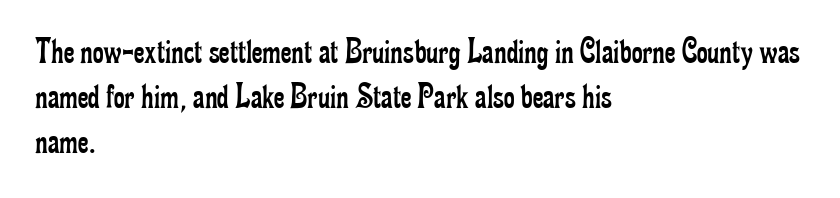
{"serif": "yes", "italic": "no", "bold": "no", "weight": "regular", "width": "condensed", "stroke_contrast": "low", "x_height": "small", "monospaced": "no", "underline": "no", "align": "left", "line_spacing_ratio": 1.21, "letter_spacing": "normal", "letter_spacing_em": 0.0, "glyph_px": 37}
